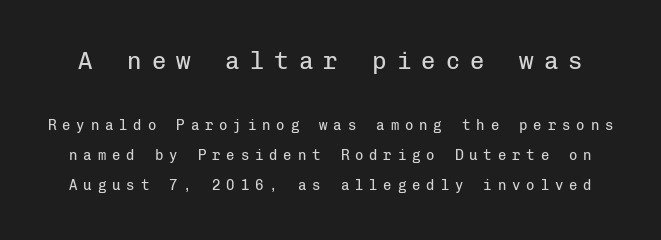
The image shows 24 px text type, upright; set loose line spacing (2.13x), unusually wide letter spacing (+0.42 em), not underlined; the first (top) block is 1.71x larger.
